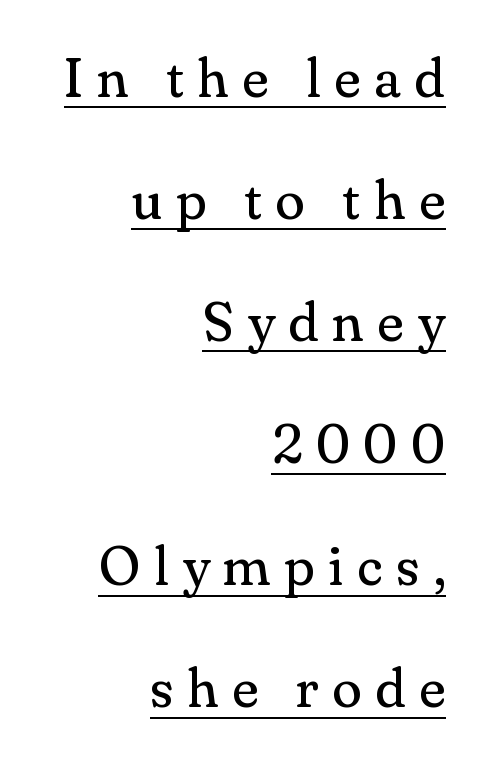
{"serif": "yes", "italic": "no", "bold": "no", "weight": "regular", "width": "normal", "stroke_contrast": "medium", "x_height": "small", "monospaced": "no", "underline": "yes", "align": "right", "line_spacing": "loose", "line_spacing_ratio": 2.22, "letter_spacing": "wide", "letter_spacing_em": 0.24, "glyph_px": 55}
